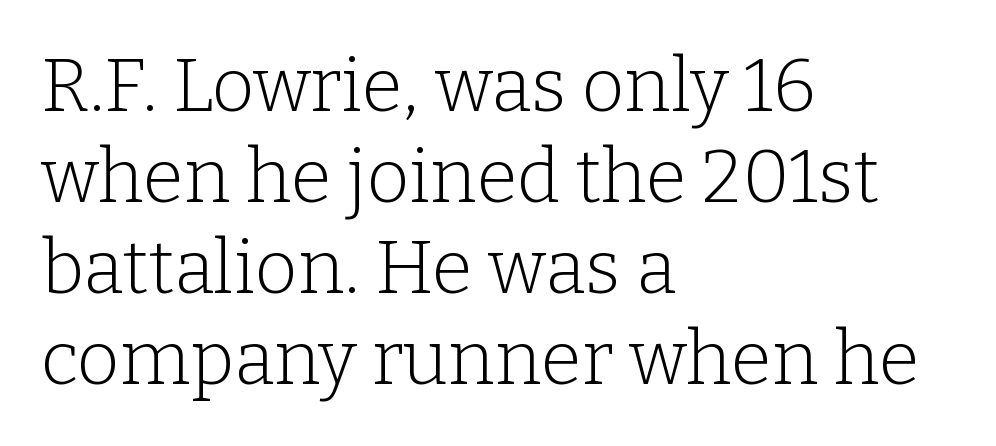
Q: Is the text bold? A: No.
Q: Is the text italic (slanted)? A: No, it is upright.
Q: Is the typeface a serif or a sans-serif typeface? A: Serif.
Q: Is the text underlined? A: No.
Q: How is the paragraph aligned? A: Left-aligned.
Q: Is the spacing between letters normal or unusually wide? A: Normal.
Q: Width (condensed, normal, or wide)? A: Normal.
Q: Stroke contrast? A: Low.
Q: x-height? A: Medium.
Q: Monospaced? A: No.
